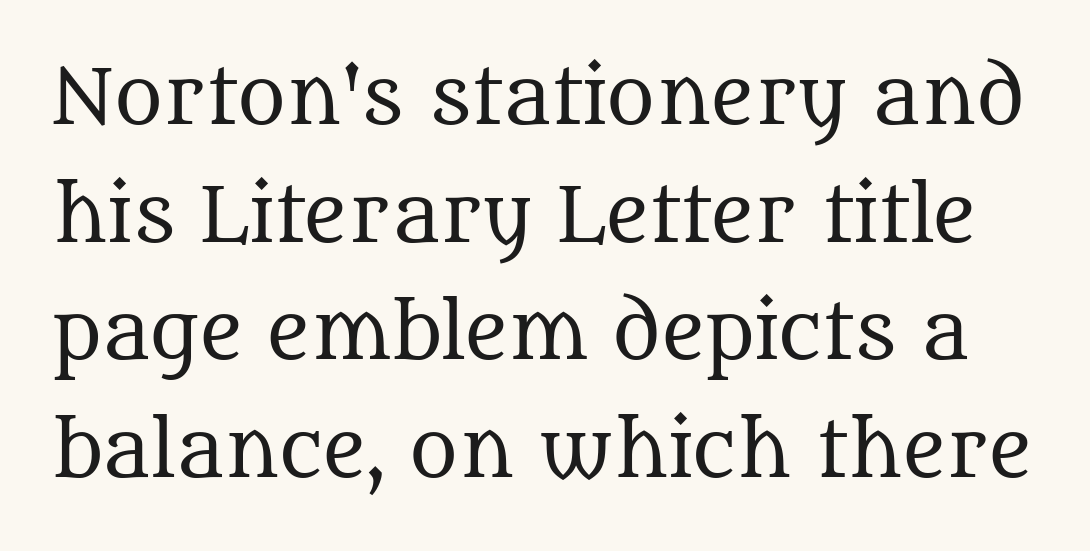
The image shows 74 px regular-weight serif type, upright; set normal line spacing (1.59x), normal letter spacing, not underlined; medium stroke contrast and a large x-height.
